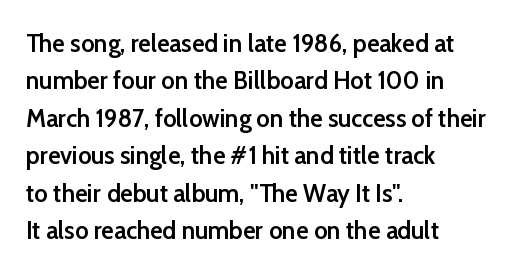
{"italic": "no", "bold": "semi", "underline": "no", "align": "left", "line_spacing": "normal", "line_spacing_ratio": 1.44, "letter_spacing": "normal", "letter_spacing_em": 0.0, "glyph_px": 26}
